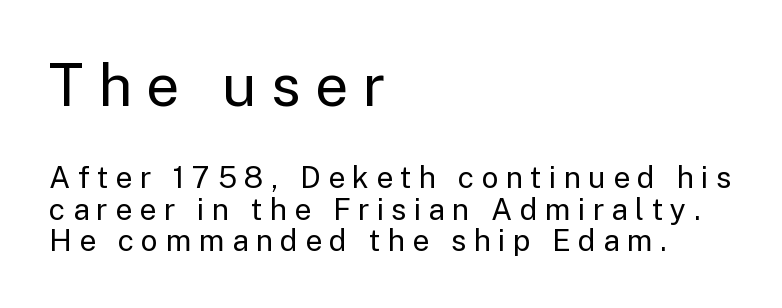
The image shows 59 px regular-weight sans-serif type, upright; set left-aligned, tight line spacing (1.06x), unusually wide letter spacing (+0.24 em), not underlined; the first (top) block is 1.97x larger; low stroke contrast and a medium x-height.
